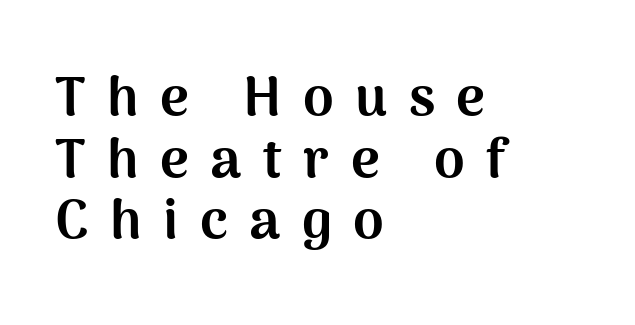
{"serif": "no", "italic": "no", "bold": "yes", "weight": "bold", "width": "normal", "stroke_contrast": "medium", "x_height": "medium", "monospaced": "no", "underline": "no", "align": "left", "line_spacing": "tight", "line_spacing_ratio": 1.12, "letter_spacing": "wide", "letter_spacing_em": 0.39, "glyph_px": 55}
